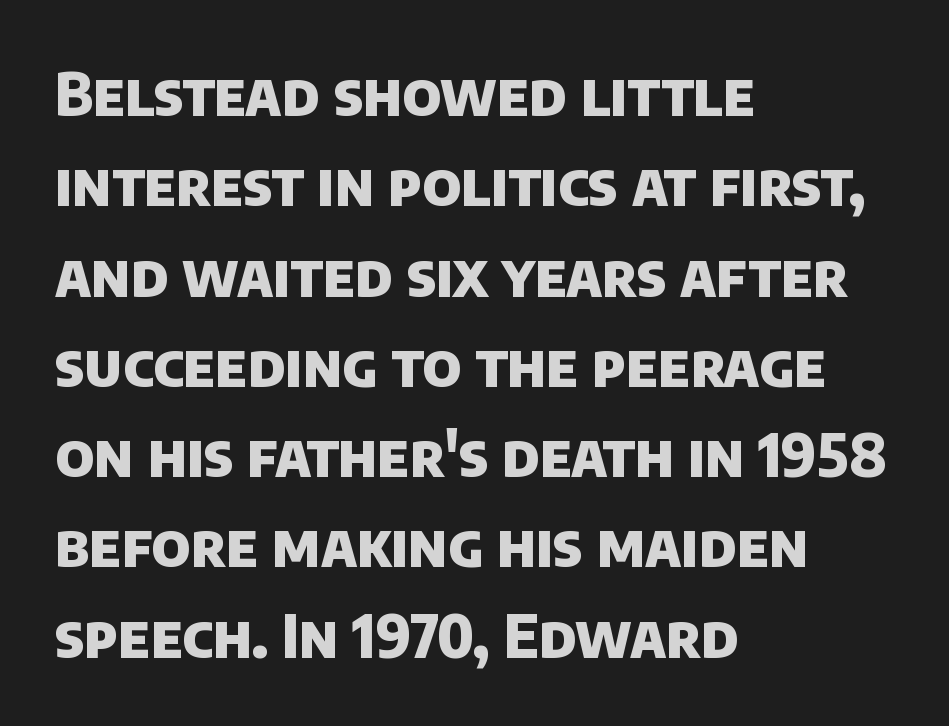
Q: Is the text bold? A: Yes.
Q: Is the typeface a serif or a sans-serif typeface? A: Sans-serif.
Q: Is the text underlined? A: No.
Q: How is the paragraph aligned? A: Left-aligned.
Q: Is the spacing between letters normal or unusually wide? A: Normal.
Q: Is the spacing between lines tight, normal or loose? A: Normal.
Q: Width (condensed, normal, or wide)? A: Normal.
Q: Stroke contrast? A: Low.
Q: x-height? A: Large.
Q: Monospaced? A: No.
